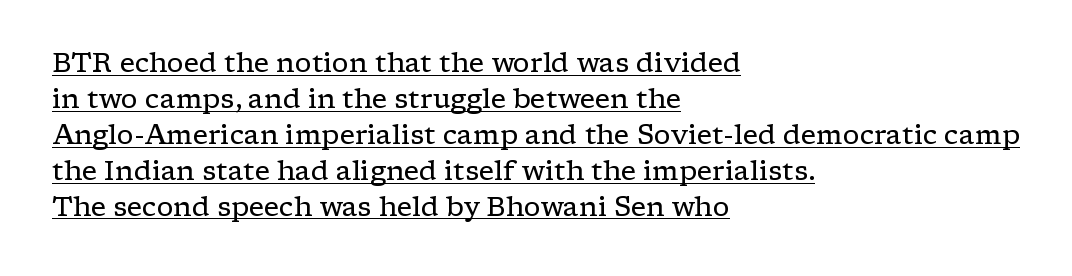
Does extra space separate the letters? No, they use regular spacing. Ordinary non-slanted type is in use. Where is the straight margin? On the left. What's the leading like? Ordinary, nothing unusual. Heft: none added — not bold.
